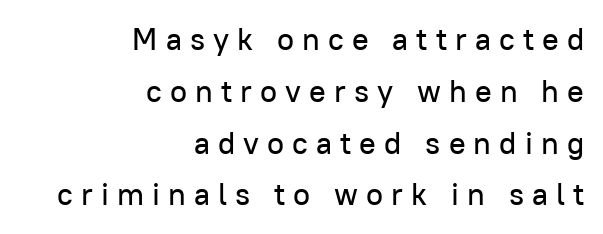
The image shows 31 px sans-serif type, upright; set right-aligned, normal line spacing (1.67x), unusually wide letter spacing (+0.26 em), not underlined; low stroke contrast and a medium x-height.
